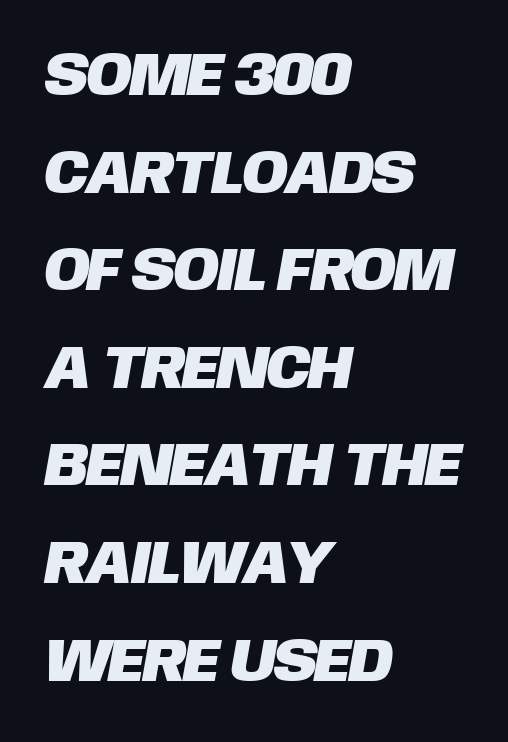
{"serif": "no", "width": "normal", "stroke_contrast": "low", "x_height": "large", "monospaced": "no", "underline": "no", "align": "left", "line_spacing": "normal", "line_spacing_ratio": 1.6, "letter_spacing": "normal", "letter_spacing_em": 0.0, "glyph_px": 61}
